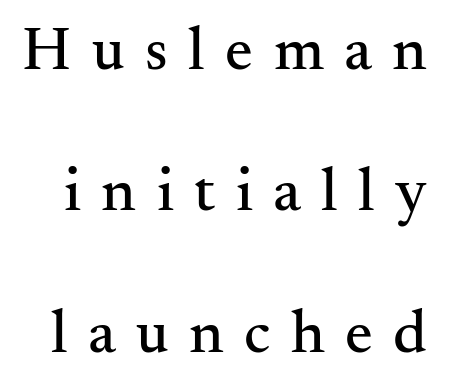
The image shows 62 px serif type, upright; set loose line spacing (2.28x), unusually wide letter spacing (+0.33 em), not underlined; medium stroke contrast and a small x-height.
